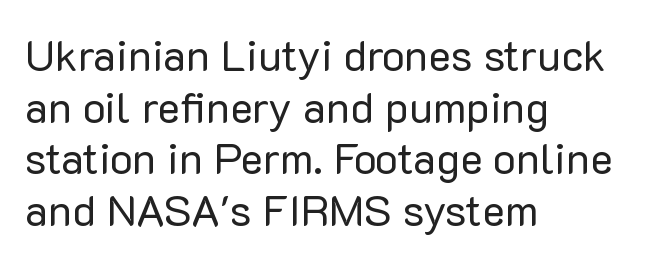
{"serif": "no", "italic": "no", "bold": "no", "weight": "regular", "width": "normal", "stroke_contrast": "low", "x_height": "medium", "monospaced": "no", "underline": "no", "align": "left", "line_spacing_ratio": 1.2, "letter_spacing": "normal", "letter_spacing_em": 0.0, "glyph_px": 43}
